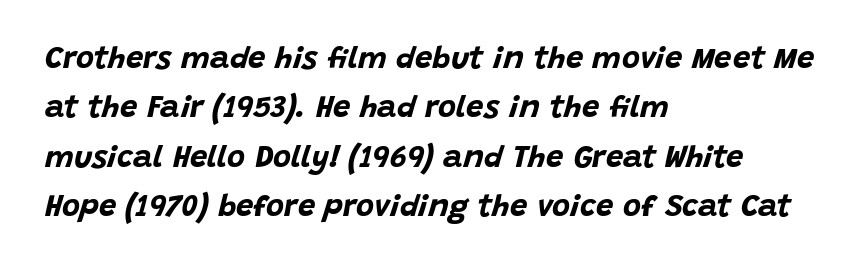
The image shows 31 px bold type, italic (leaning right); set left-aligned, normal line spacing (1.59x), normal letter spacing, not underlined; low stroke contrast and a large x-height.
